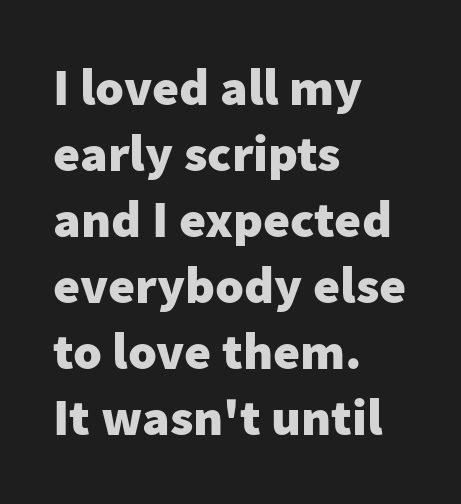
The image shows 52 px heavy sans-serif type, upright; set left-aligned, normal line spacing (1.27x), normal letter spacing, not underlined; low stroke contrast and a medium x-height.
